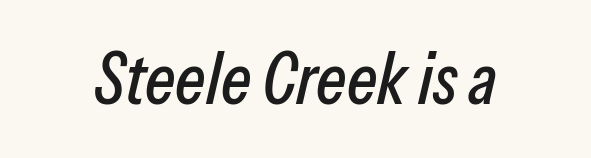
The image shows 73 px condensed type, italic (leaning right); set normal letter spacing, not underlined; low stroke contrast and a medium x-height.
